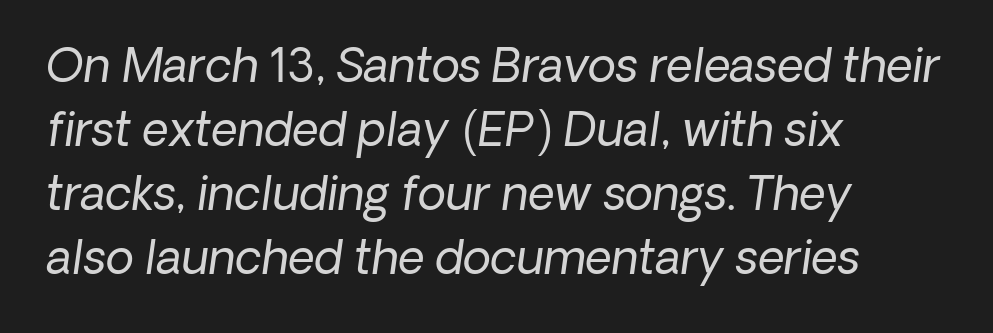
{"serif": "no", "bold": "no", "weight": "regular", "width": "normal", "stroke_contrast": "low", "x_height": "medium", "monospaced": "no", "underline": "no", "align": "left", "line_spacing": "normal", "line_spacing_ratio": 1.39, "letter_spacing": "normal", "letter_spacing_em": 0.0, "glyph_px": 46}
